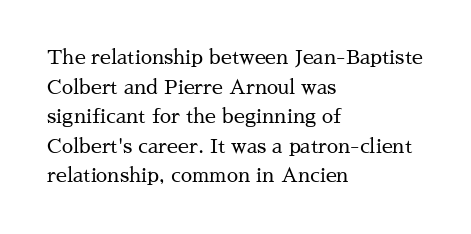
The image shows 20 px text type, upright; set left-aligned, normal line spacing (1.48x), normal letter spacing, not underlined.
